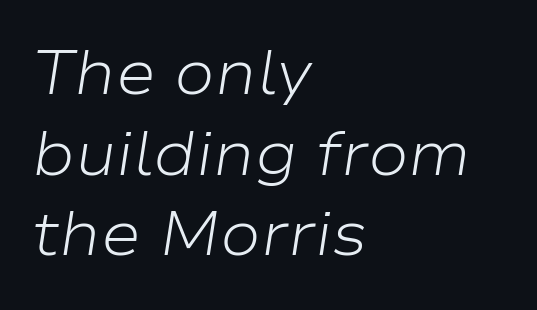
Casual observation: everything's shoved over to the left. This sample uses plain, unmodified letter spacing. A quiet, ordinary-to-light weight characterises the typeface. Clear beneath every line of the passage. If you measured baseline to baseline, you'd find a middling distance.
